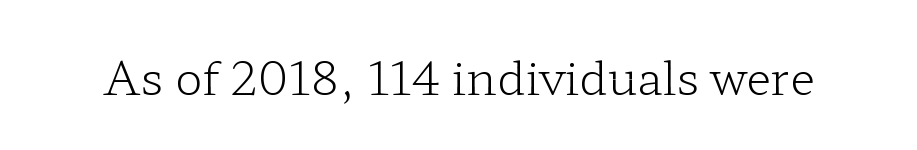
{"serif": "yes", "italic": "no", "bold": "no", "weight": "light", "width": "wide", "stroke_contrast": "low", "x_height": "medium", "monospaced": "no", "underline": "no", "letter_spacing": "normal", "letter_spacing_em": 0.0, "glyph_px": 46}
